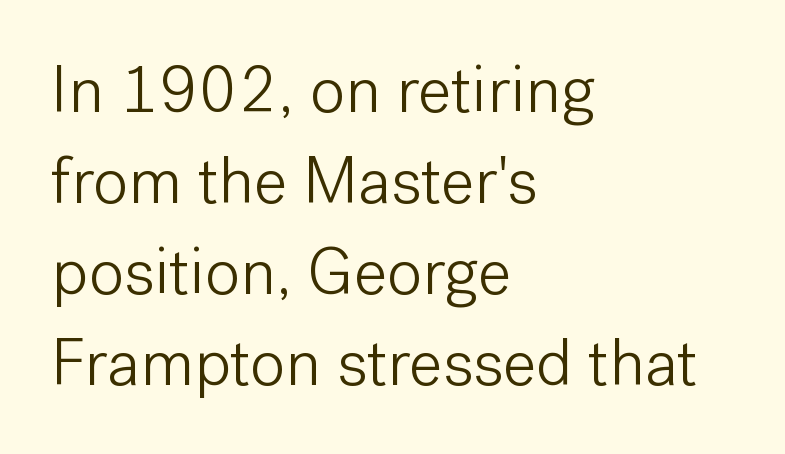
The image shows 66 px light sans-serif type, upright; set left-aligned, normal line spacing (1.38x), normal letter spacing, not underlined; low stroke contrast and a medium x-height.
